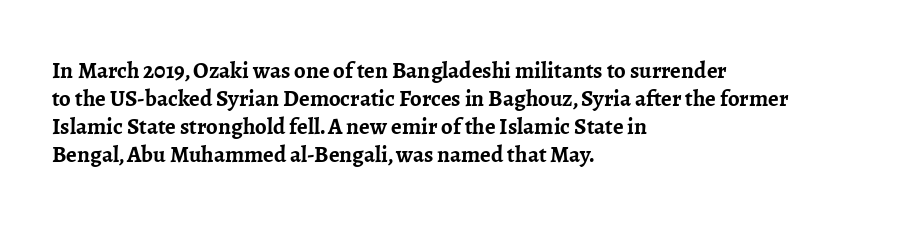
Look at the stroke-to-counter ratio: heavy, a bold. Ordinary non-slanted type is in use. The baseline area is clear. The setting favours the left margin, as ordinary paragraphs usually do. Look at the tracking — it's just the regular setting, nothing added.
